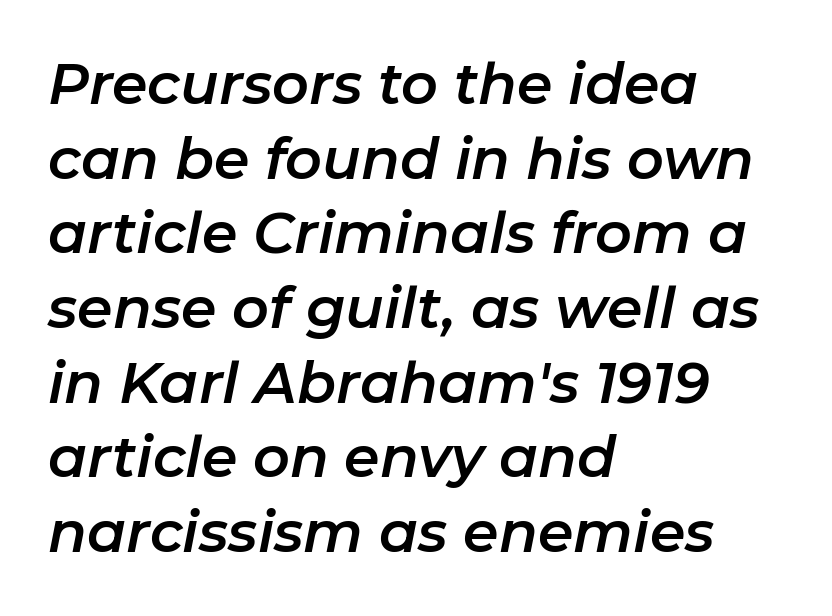
The image shows 57 px text type, italic (leaning right); set left-aligned, normal line spacing (1.31x), normal letter spacing, not underlined; low stroke contrast and a medium x-height.
